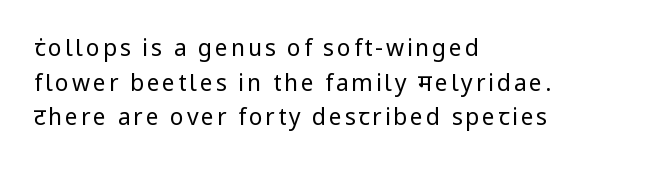
{"italic": "no", "bold": "no", "underline": "no", "align": "left", "line_spacing": "normal", "line_spacing_ratio": 1.51, "glyph_px": 23}
